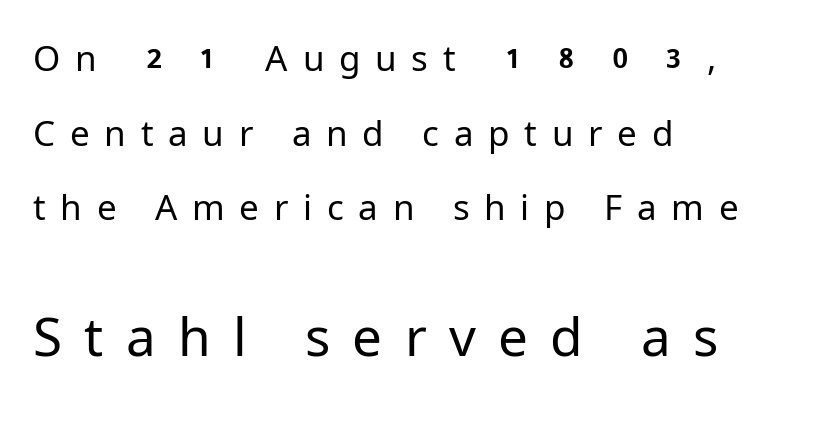
{"serif": "no", "italic": "no", "bold": "no", "weight": "regular", "width": "normal", "stroke_contrast": "low", "x_height": "medium", "monospaced": "no", "underline": "no", "align": "left", "line_spacing": "loose", "line_spacing_ratio": 2.13, "letter_spacing": "wide", "letter_spacing_em": 0.42, "larger_block": "second", "size_ratio": 1.51, "glyph_px": 53}
